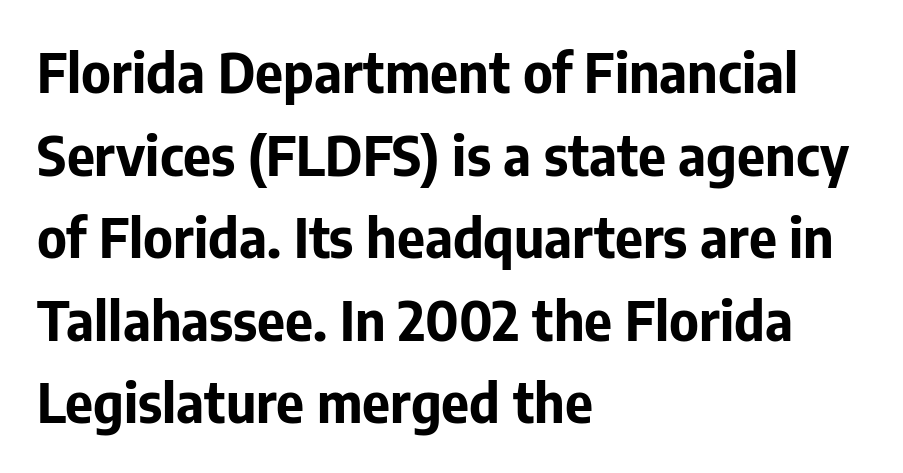
{"serif": "no", "italic": "no", "bold": "yes", "weight": "bold", "width": "normal", "stroke_contrast": "low", "x_height": "medium", "monospaced": "no", "underline": "no", "align": "left", "line_spacing": "normal", "line_spacing_ratio": 1.53, "letter_spacing": "normal", "letter_spacing_em": 0.0, "glyph_px": 54}
